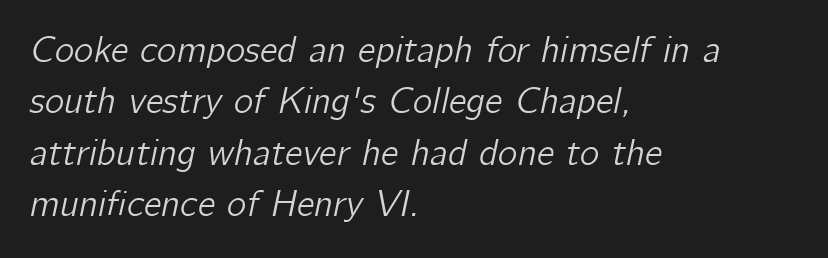
The image shows 37 px text type, italic (leaning right); set left-aligned, normal line spacing (1.39x), normal letter spacing, not underlined; low stroke contrast and a medium x-height.
